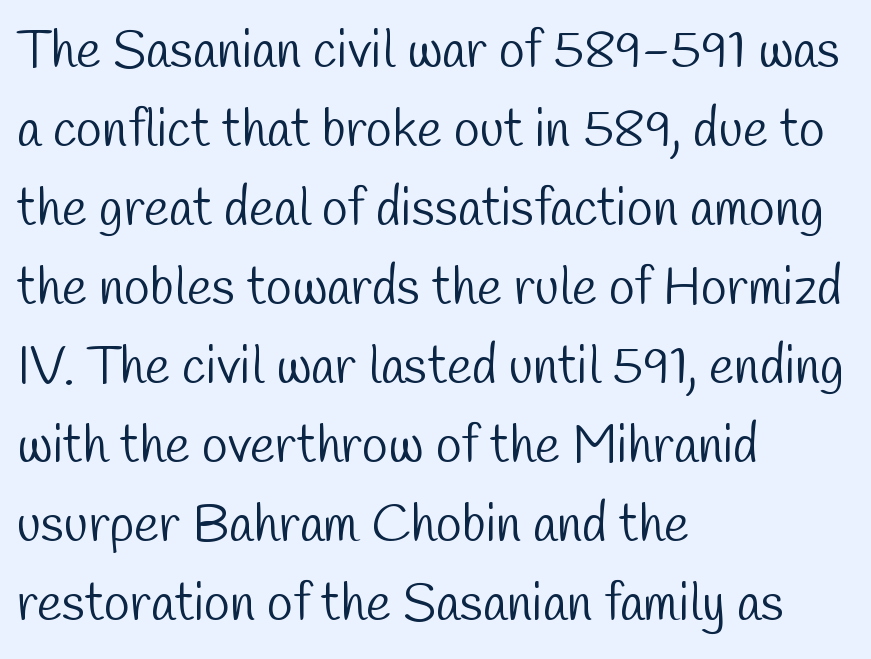
Q: Is the text bold? A: No.
Q: Is the typeface a serif or a sans-serif typeface? A: Sans-serif.
Q: Is the text underlined? A: No.
Q: How is the paragraph aligned? A: Left-aligned.
Q: Is the spacing between letters normal or unusually wide? A: Normal.
Q: Is the spacing between lines tight, normal or loose? A: Normal.
Q: Width (condensed, normal, or wide)? A: Condensed.
Q: Stroke contrast? A: Low.
Q: x-height? A: Medium.
Q: Monospaced? A: No.
